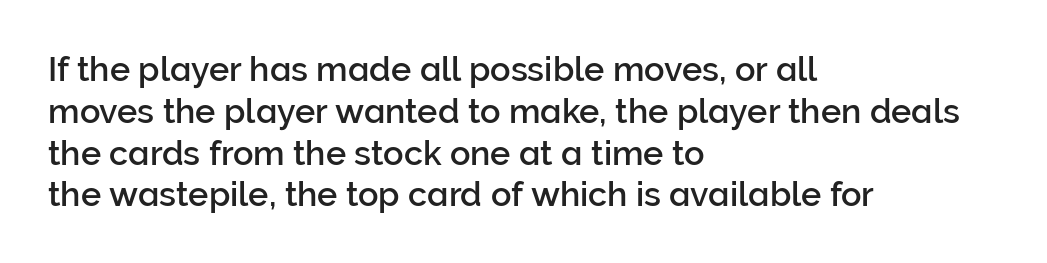
The image shows 34 px sans-serif type, upright; set left-aligned, line spacing 1.23x, normal letter spacing, not underlined; low stroke contrast and a medium x-height.
